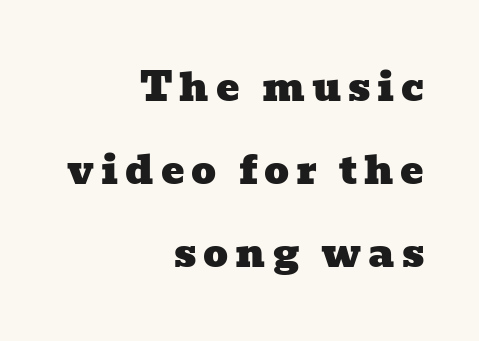
The image shows 39 px wide serif type; set right-aligned, loose line spacing (2.13x), not underlined; low stroke contrast and a medium x-height.
